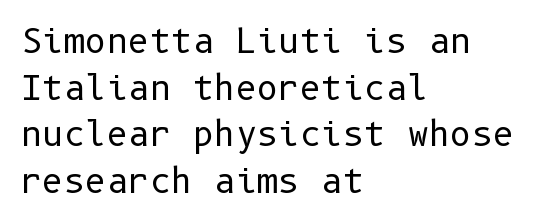
The image shows 33 px regular-weight sans-serif type, upright; set left-aligned, normal line spacing (1.41x), normal letter spacing, not underlined; low stroke contrast and a medium x-height.
